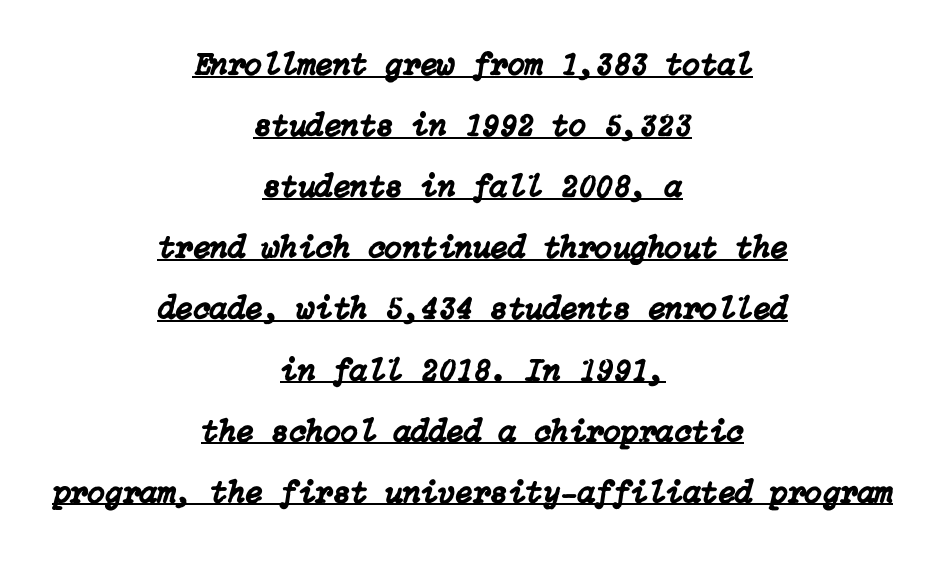
Q: Is the text italic (slanted)? A: Yes, it leans right by about 15 degrees.
Q: Is the text underlined? A: Yes.
Q: How is the paragraph aligned? A: Centered.
Q: Is the spacing between letters normal or unusually wide? A: Normal.
Q: Is the spacing between lines tight, normal or loose? A: Loose.
Q: Width (condensed, normal, or wide)? A: Normal.
Q: Stroke contrast? A: Low.
Q: x-height? A: Medium.
